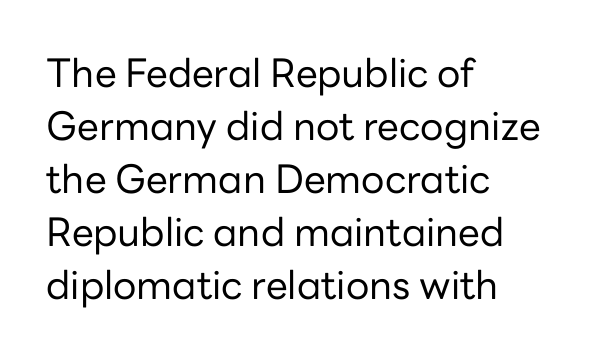
Nobody touched the tracking dial on this one. Ascenders rise straight up at ninety degrees. The typeface has the unassuming heft of standard copy or less. Reading down the column, the eye jumps a familiar distance to each next line. Spacing verdict: proportional, widths tailored to each character.
